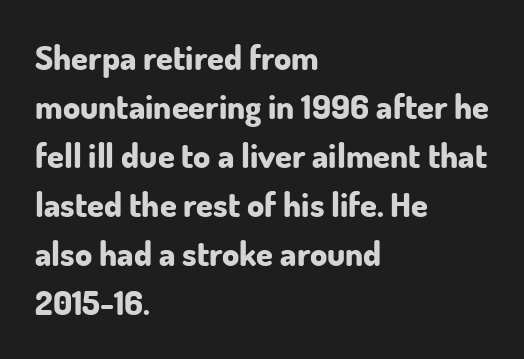
Casual observation: everything's shoved over to the left. Line spacing here is normal. Looks like regular typesetting: each glyph gets only the width it needs. The zone under the glyphs is completely vacant. The font family rendered here belongs to the sans-serif group.
